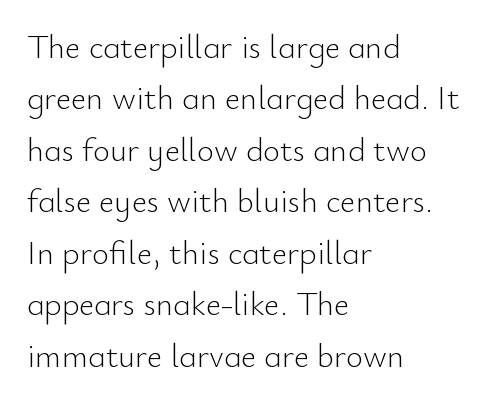
One-word summary of the alignment: left. The letters carry no serifs — their stems end cleanly without finishing strokes. The space beneath each line is pristine and unruled. Proportional: the letters do not fall into vertical columns.
